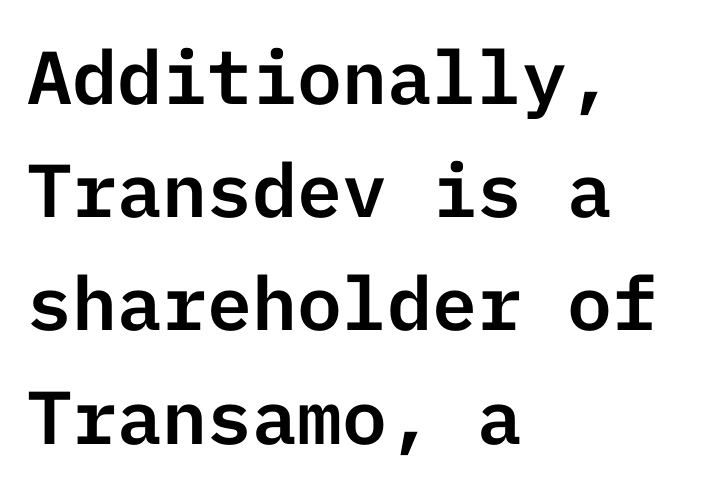
Q: Is the text italic (slanted)? A: No, it is upright.
Q: Is the typeface a serif or a sans-serif typeface? A: Sans-serif.
Q: Is the text underlined? A: No.
Q: How is the paragraph aligned? A: Left-aligned.
Q: Is the spacing between letters normal or unusually wide? A: Normal.
Q: Is the spacing between lines tight, normal or loose? A: Normal.
Q: Width (condensed, normal, or wide)? A: Normal.
Q: Stroke contrast? A: Low.
Q: x-height? A: Medium.
